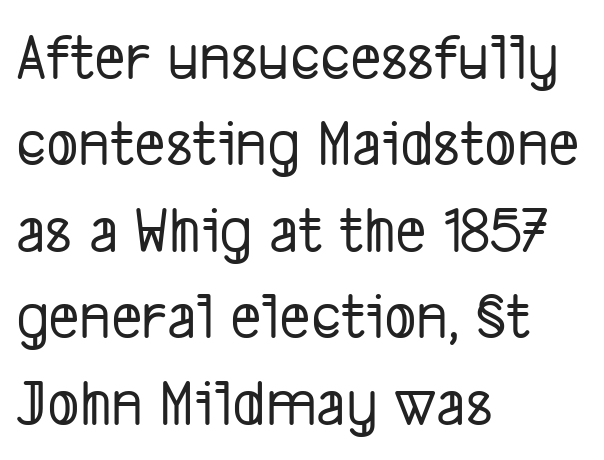
The image shows 67 px condensed sans-serif type; set left-aligned, normal line spacing (1.29x), normal letter spacing, not underlined; low stroke contrast and a medium x-height.
